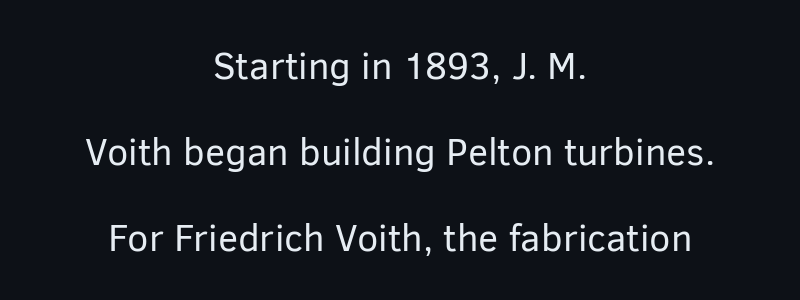
Q: Is the text bold? A: No.
Q: Is the text italic (slanted)? A: No, it is upright.
Q: Is the typeface a serif or a sans-serif typeface? A: Sans-serif.
Q: Is the text underlined? A: No.
Q: How is the paragraph aligned? A: Centered.
Q: Is the spacing between letters normal or unusually wide? A: Normal.
Q: Is the spacing between lines tight, normal or loose? A: Loose.
Q: Width (condensed, normal, or wide)? A: Normal.
Q: Stroke contrast? A: Low.
Q: x-height? A: Medium.
Q: Monospaced? A: No.
